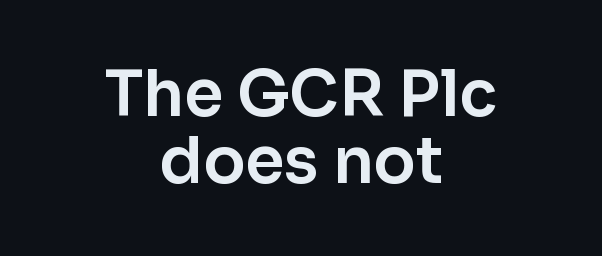
I'd call this a sans setting — the letters go barefoot. The axis of the letterforms is exactly vertical. The line texture is even and compact thanks to regular tracking. Beneath every word, the page is bare. The designer dialed line spacing down below the default. The face used here is proportionally spaced, like ordinary book or web type.
